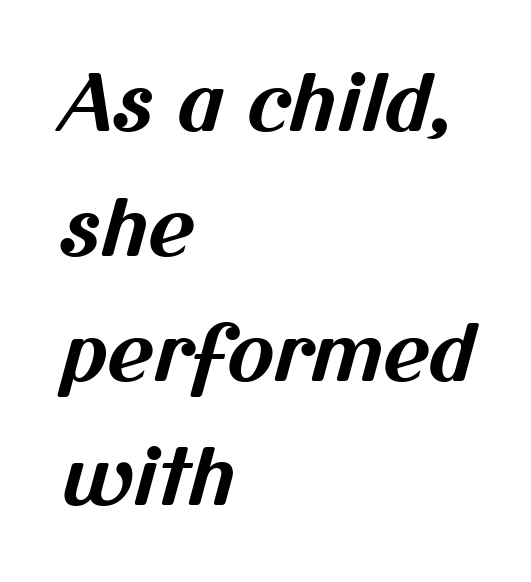
{"serif": "no", "bold": "yes", "weight": "bold", "width": "normal", "stroke_contrast": "medium", "x_height": "medium", "monospaced": "no", "underline": "no", "align": "left", "line_spacing": "normal", "line_spacing_ratio": 1.58, "letter_spacing": "normal", "letter_spacing_em": 0.0, "glyph_px": 79}
